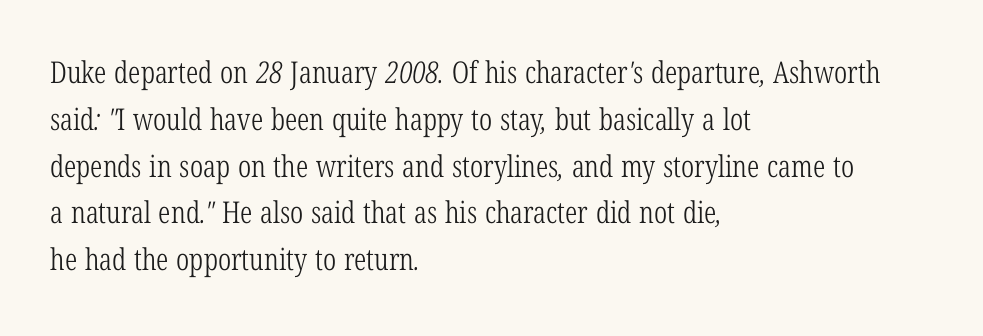
The passage shown has conventional tracking throughout. Compared with a typical body face, this is equally light or lighter still. The setting favours the left margin, as ordinary paragraphs usually do. A bare baseline throughout the passage. The block of text has a typical density, with ordinary space between rows.
